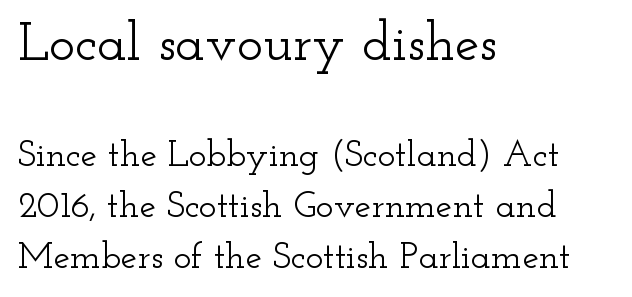
{"serif": "yes", "italic": "no", "width": "wide", "stroke_contrast": "low", "x_height": "small", "monospaced": "no", "underline": "no", "align": "left", "line_spacing": "normal", "line_spacing_ratio": 1.38, "letter_spacing": "normal", "letter_spacing_em": 0.0, "larger_block": "first", "size_ratio": 1.49, "glyph_px": 55}
